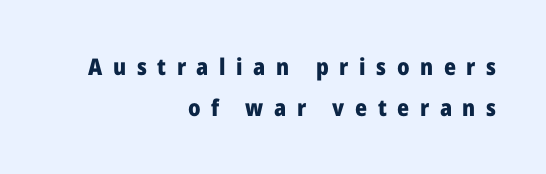
{"italic": "no", "bold": "yes", "underline": "no", "align": "right", "line_spacing_ratio": 1.8, "letter_spacing": "wide", "letter_spacing_em": 0.46, "glyph_px": 23}
